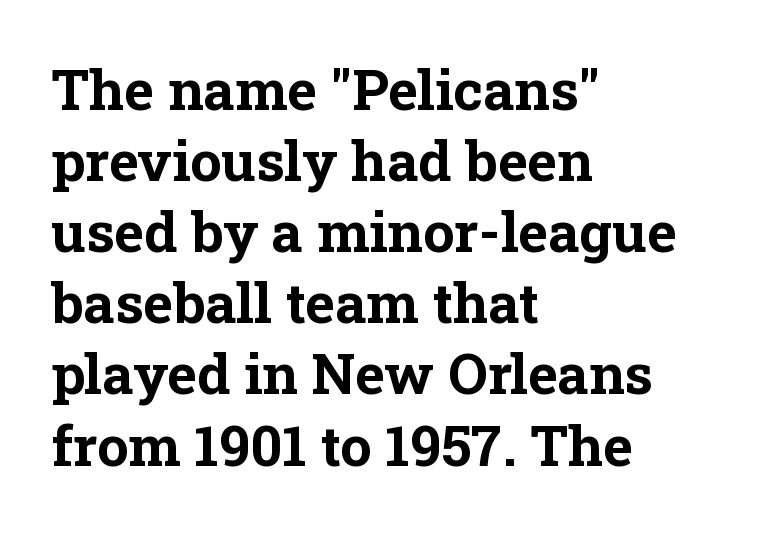
Q: Is the text bold? A: Yes.
Q: Is the text italic (slanted)? A: No, it is upright.
Q: Is the typeface a serif or a sans-serif typeface? A: Serif.
Q: Is the text underlined? A: No.
Q: How is the paragraph aligned? A: Left-aligned.
Q: Is the spacing between letters normal or unusually wide? A: Normal.
Q: Is the spacing between lines tight, normal or loose? A: Normal.
Q: Width (condensed, normal, or wide)? A: Normal.
Q: Stroke contrast? A: Low.
Q: x-height? A: Medium.
Q: Monospaced? A: No.
